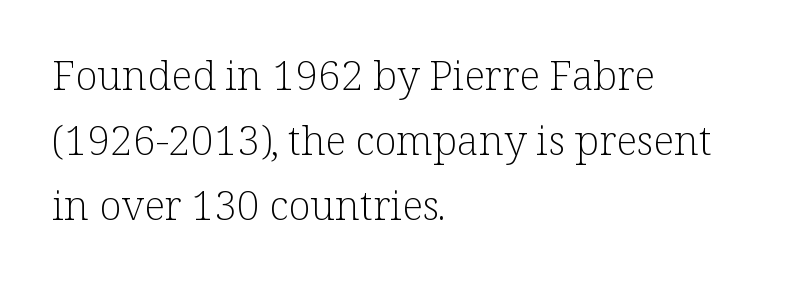
Character widths vary here, with narrow letters taking less room than wide ones. What kind of face is this? One with serifs. The line-height multiplier appears to be the usual default. Where is the straight margin? On the left.
